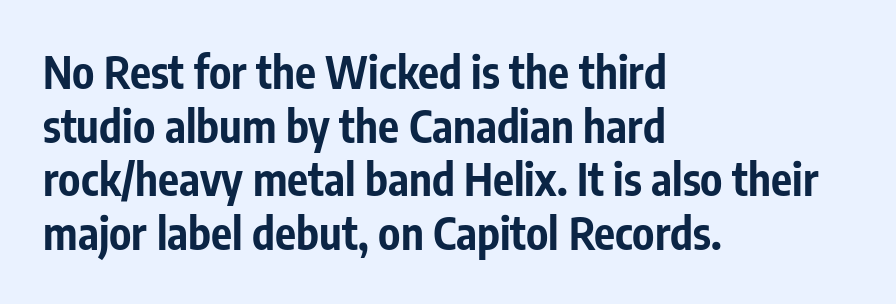
{"serif": "no", "italic": "no", "bold": "yes", "weight": "bold", "width": "condensed", "stroke_contrast": "low", "x_height": "medium", "monospaced": "no", "underline": "no", "align": "left", "line_spacing_ratio": 1.22, "letter_spacing": "normal", "letter_spacing_em": 0.0, "glyph_px": 44}
